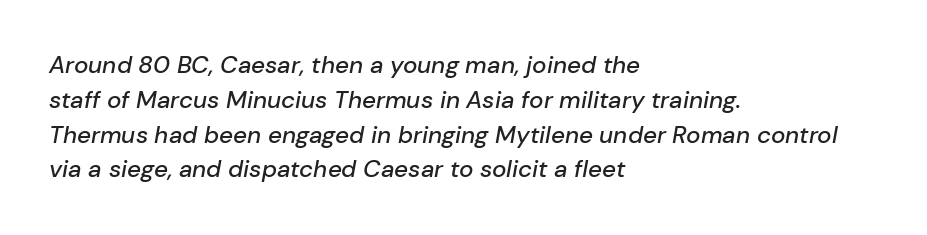
Q: Is the text italic (slanted)? A: Yes, it leans right by about 10 degrees.
Q: Is the text underlined? A: No.
Q: How is the paragraph aligned? A: Left-aligned.
Q: Is the spacing between letters normal or unusually wide? A: Normal.
Q: Is the spacing between lines tight, normal or loose? A: Normal.
